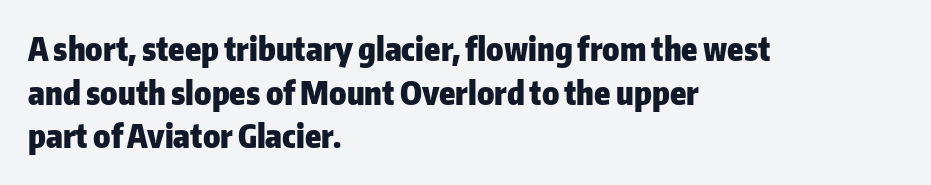
Q: Is the text bold? A: Yes.
Q: Is the text italic (slanted)? A: No, it is upright.
Q: Is the typeface a serif or a sans-serif typeface? A: Sans-serif.
Q: Is the text underlined? A: No.
Q: How is the paragraph aligned? A: Left-aligned.
Q: Is the spacing between letters normal or unusually wide? A: Normal.
Q: Is the spacing between lines tight, normal or loose? A: Normal.
Q: Width (condensed, normal, or wide)? A: Normal.
Q: Stroke contrast? A: Low.
Q: x-height? A: Medium.
Q: Monospaced? A: No.
